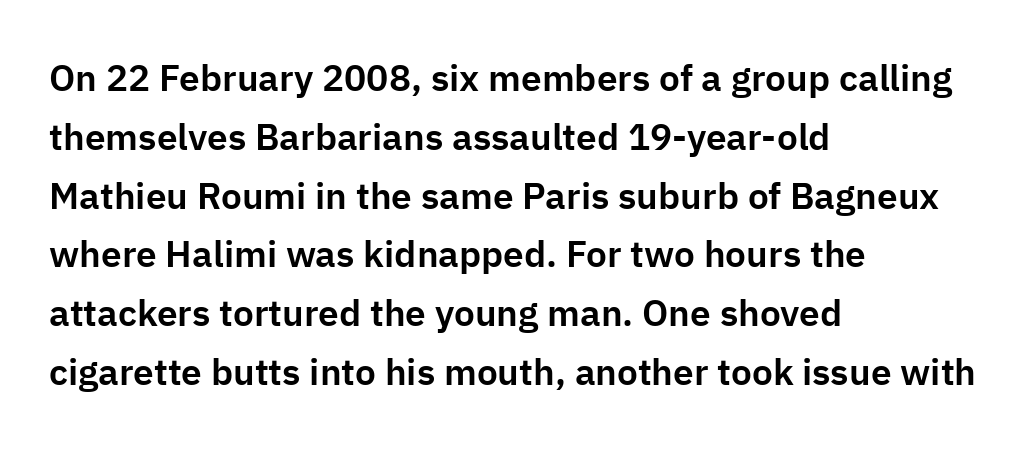
Typographically, this falls in the sans-serif category. Underlining? Definitely not there. The letters advance in unequal steps, a hallmark of proportional type. Designer's note — italics off, roman on. Each line starts at the same left margin while the right side varies.
